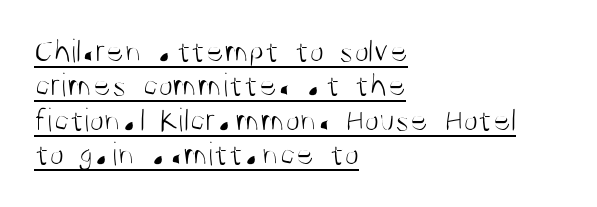
{"serif": "no", "italic": "no", "bold": "no", "weight": "light", "width": "condensed", "stroke_contrast": "medium", "x_height": "large", "monospaced": "no", "underline": "yes", "align": "left", "line_spacing": "tight", "line_spacing_ratio": 1.01, "letter_spacing": "normal", "letter_spacing_em": 0.0, "glyph_px": 34}
